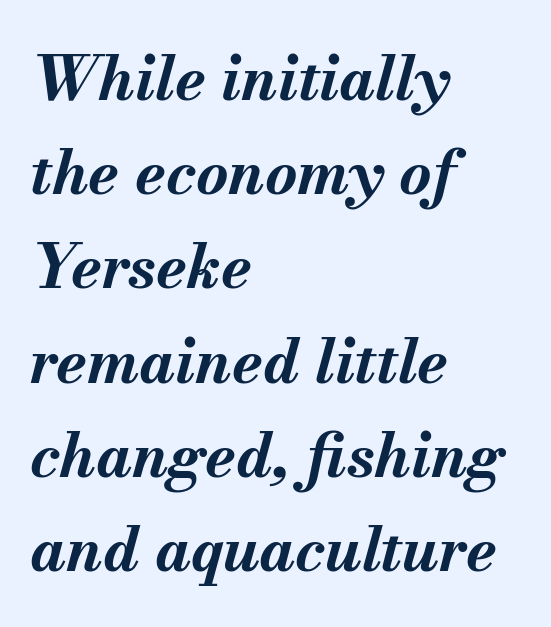
If you drew a line through each stem, it would be angled. Whoever set this chose a conventional vertical rhythm. Descenders are the only things crossing below the line. These lines carry a lot of weight — the face is fully bold. One-word summary of the alignment: left.
